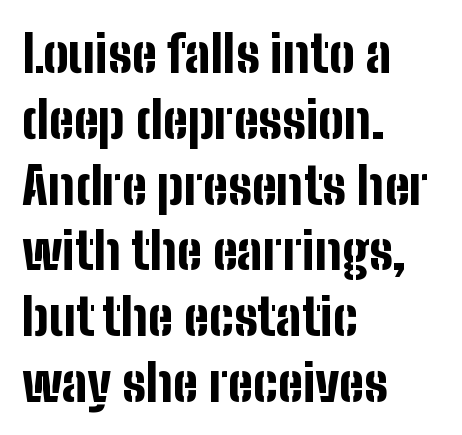
Q: Is the text bold? A: Yes.
Q: Is the text italic (slanted)? A: No, it is upright.
Q: Is the typeface a serif or a sans-serif typeface? A: Sans-serif.
Q: Is the text underlined? A: No.
Q: How is the paragraph aligned? A: Left-aligned.
Q: Is the spacing between letters normal or unusually wide? A: Normal.
Q: Is the spacing between lines tight, normal or loose? A: Normal.
Q: Width (condensed, normal, or wide)? A: Condensed.
Q: Stroke contrast? A: Low.
Q: x-height? A: Medium.
Q: Monospaced? A: No.
